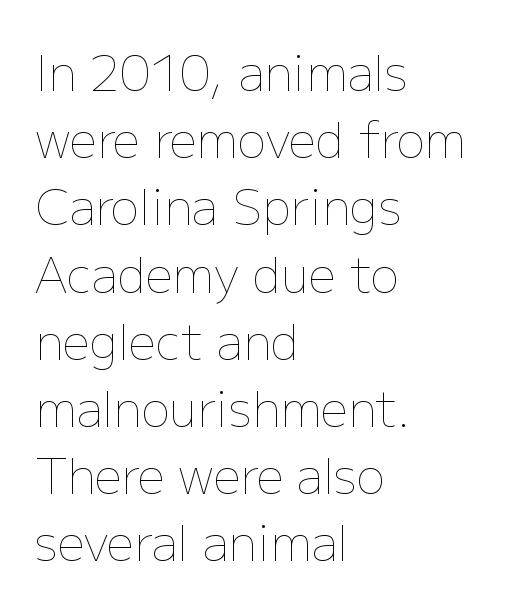
Q: Is the text bold? A: No.
Q: Is the text italic (slanted)? A: No, it is upright.
Q: Is the text underlined? A: No.
Q: How is the paragraph aligned? A: Left-aligned.
Q: Is the spacing between letters normal or unusually wide? A: Normal.
Q: Is the spacing between lines tight, normal or loose? A: Normal.
Q: Width (condensed, normal, or wide)? A: Normal.
Q: Stroke contrast? A: Low.
Q: x-height? A: Medium.
Q: Monospaced? A: No.
